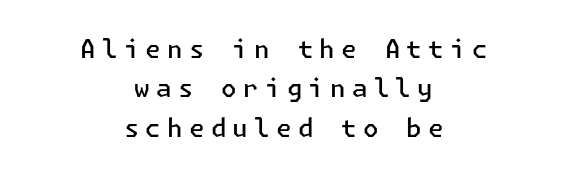
Italic: no, the glyphs are upright roman. I'd describe the lettering as semibold — firm but not a full bold. Beneath every word, the page is bare. These lines stack symmetrically, like a column narrowing and widening about its center.
